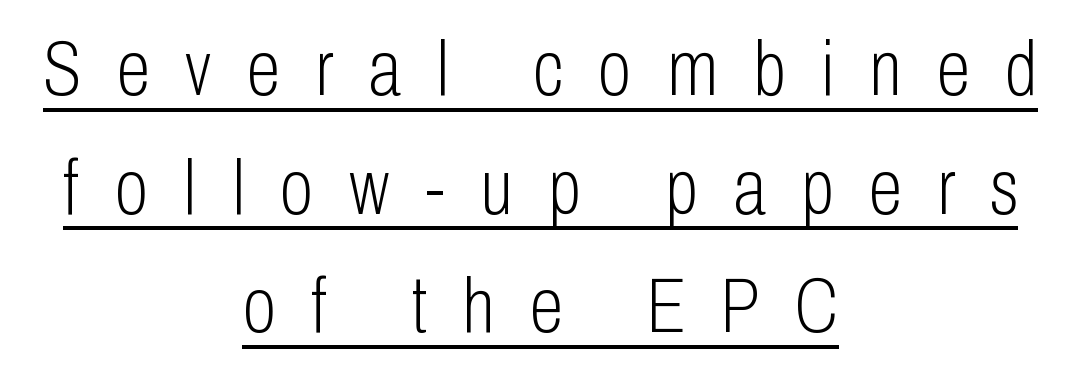
Q: Is the text bold? A: No.
Q: Is the text italic (slanted)? A: No, it is upright.
Q: Is the typeface a serif or a sans-serif typeface? A: Sans-serif.
Q: Is the text underlined? A: Yes.
Q: How is the paragraph aligned? A: Centered.
Q: Is the spacing between letters normal or unusually wide? A: Unusually wide.
Q: Is the spacing between lines tight, normal or loose? A: Normal.
Q: Width (condensed, normal, or wide)? A: Condensed.
Q: Stroke contrast? A: Low.
Q: x-height? A: Medium.
Q: Monospaced? A: No.
